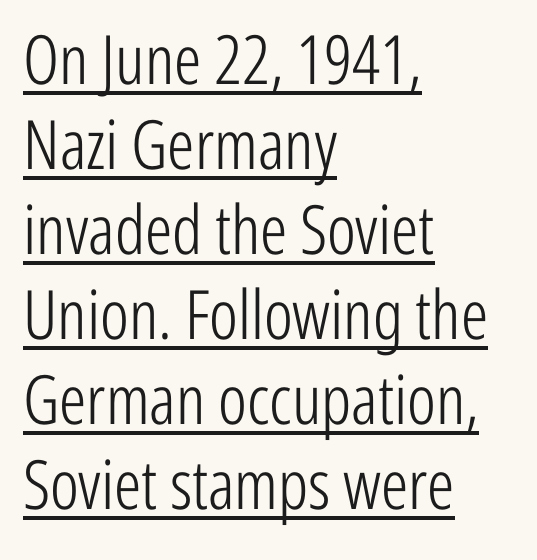
Posture: straight, roman, zero tilt. Weight class: somewhere from thin through regular. Letterform terminals end flat and unadorned throughout the passage. Students, observe the line beneath the letters — that is underlining.
